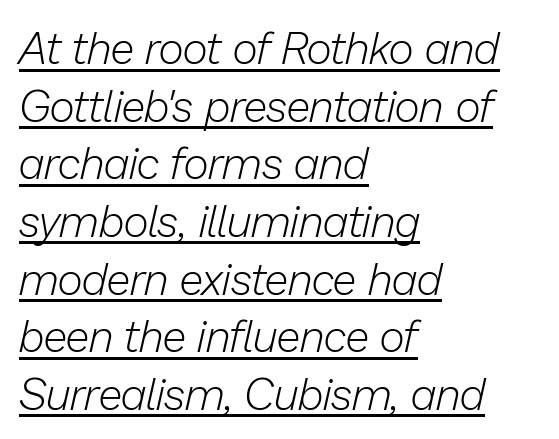
The image shows 44 px light type, italic (leaning right); set left-aligned, normal line spacing (1.31x), normal letter spacing, underlined; low stroke contrast and a medium x-height.
